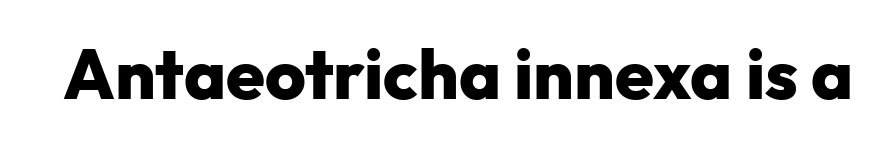
The image shows 70 px heavy sans-serif type, upright; set normal letter spacing, not underlined; low stroke contrast and a medium x-height.
